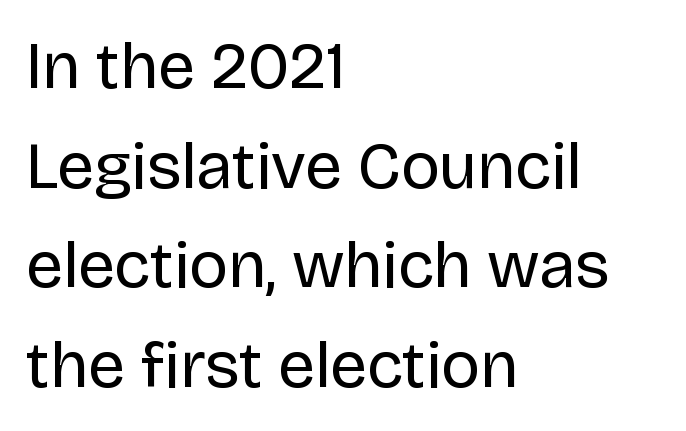
{"serif": "no", "italic": "no", "bold": "no", "weight": "regular", "width": "normal", "stroke_contrast": "low", "x_height": "large", "monospaced": "no", "underline": "no", "align": "left", "line_spacing": "normal", "line_spacing_ratio": 1.51, "letter_spacing": "normal", "letter_spacing_em": 0.0, "glyph_px": 66}
